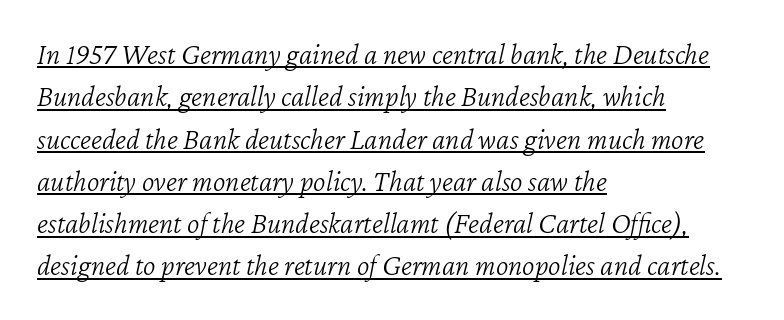
Q: Is the text bold? A: No.
Q: Is the text italic (slanted)? A: Yes, it leans right by about 12 degrees.
Q: Is the text underlined? A: Yes.
Q: How is the paragraph aligned? A: Left-aligned.
Q: Is the spacing between letters normal or unusually wide? A: Normal.
Q: Is the spacing between lines tight, normal or loose? A: Normal.
Q: Width (condensed, normal, or wide)? A: Normal.
Q: Stroke contrast? A: Low.
Q: x-height? A: Medium.
Q: Monospaced? A: No.
